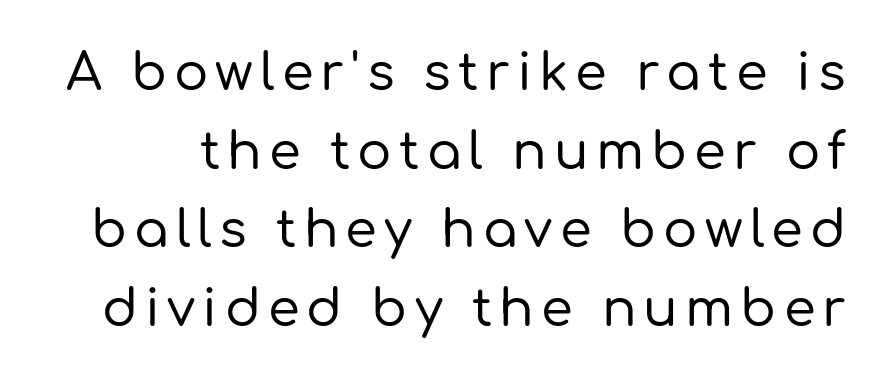
Type without underlining. Rows of type keep a routine distance in the vertical direction. This sample has the flowing, uneven cadence of proportional lettering. Classification — sans serif. A typesetter would mark this as roman, not italic.
